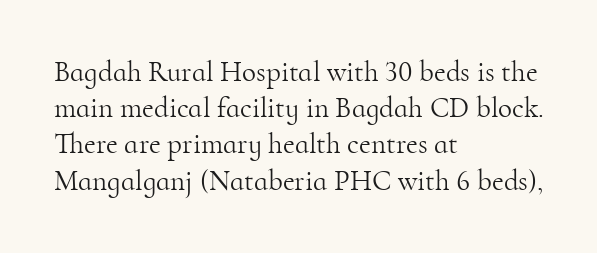
Think of a printed novel: that variable character pitch is what you see here. The space beneath each line is pristine and unruled. Notice how descenders clear the ascenders below comfortably — that's standard leading. If you drew a ruler down the left edge, every line would touch it. Heft: none added — not bold.
